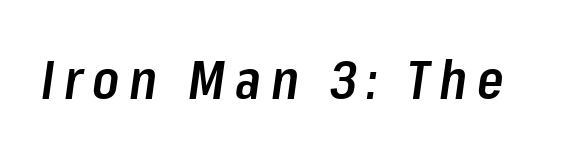
Q: Is the text bold? A: Semi-bold.
Q: Is the text italic (slanted)? A: Yes, it leans right by about 8 degrees.
Q: Is the text underlined? A: No.
Q: Width (condensed, normal, or wide)? A: Condensed.
Q: Stroke contrast? A: Low.
Q: x-height? A: Medium.
Q: Monospaced? A: No.
